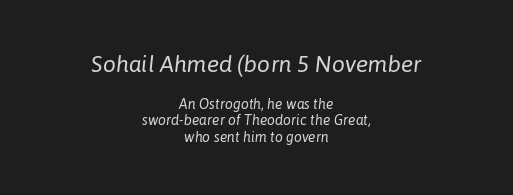
The words here are not underlined. The font's italic variant was chosen for this text. Caption: face not bold, strokes unweighted. The emphasis by scale lands on block number one, above.
